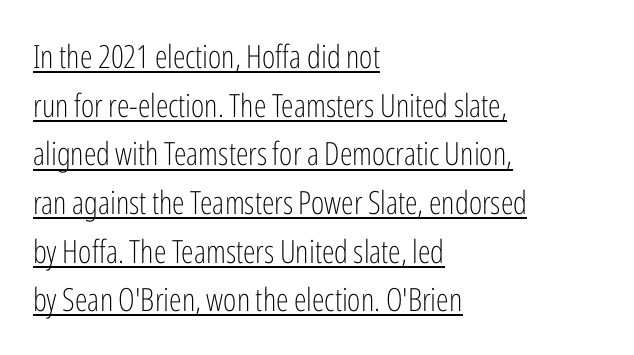
Q: Is the text bold? A: No.
Q: Is the text italic (slanted)? A: No, it is upright.
Q: Is the typeface a serif or a sans-serif typeface? A: Sans-serif.
Q: Is the text underlined? A: Yes.
Q: How is the paragraph aligned? A: Left-aligned.
Q: Is the spacing between letters normal or unusually wide? A: Normal.
Q: Is the spacing between lines tight, normal or loose? A: Normal.
Q: Width (condensed, normal, or wide)? A: Condensed.
Q: Stroke contrast? A: Low.
Q: x-height? A: Medium.
Q: Monospaced? A: No.
